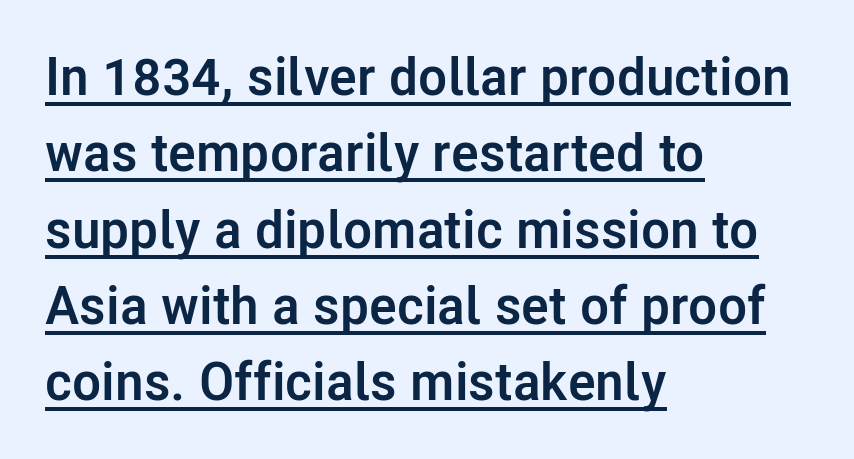
The image shows 53 px semibold sans-serif type, upright; set left-aligned, normal line spacing (1.44x), normal letter spacing, underlined; low stroke contrast and a medium x-height.
